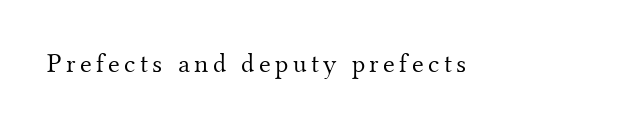
Q: Is the text bold? A: No.
Q: Is the text italic (slanted)? A: No, it is upright.
Q: Is the text underlined? A: No.
